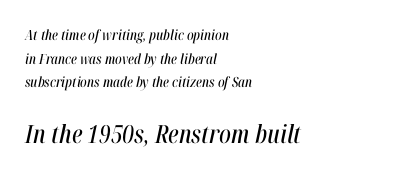
Q: Is the text italic (slanted)? A: Yes, it leans right by about 12 degrees.
Q: Is the text underlined? A: No.
Q: How is the paragraph aligned? A: Left-aligned.
Q: Is the spacing between letters normal or unusually wide? A: Normal.
Q: Is the spacing between lines tight, normal or loose? A: Normal.
Q: Which block of text is set in a larger size, the first (top) or the second (bottom)? A: The second (bottom) one.
